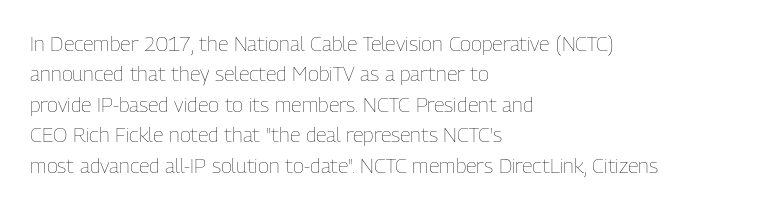
The image shows 21 px text type, upright; set left-aligned, normal line spacing (1.45x), normal letter spacing, not underlined.
